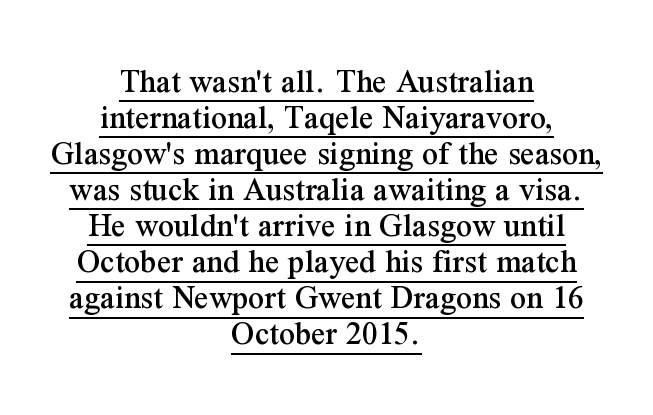
{"serif": "yes", "italic": "no", "width": "normal", "stroke_contrast": "medium", "x_height": "medium", "monospaced": "no", "underline": "yes", "align": "center", "line_spacing": "tight", "line_spacing_ratio": 1.03, "letter_spacing": "normal", "letter_spacing_em": 0.0, "glyph_px": 35}
